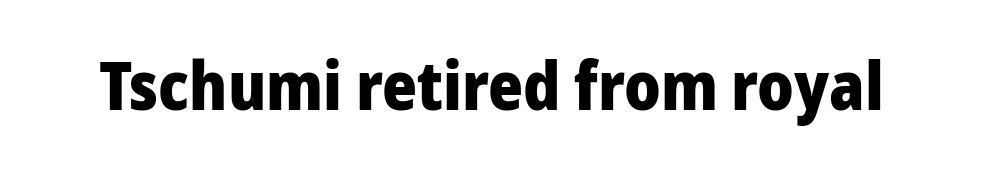
Q: Is the text bold? A: Yes.
Q: Is the text italic (slanted)? A: No, it is upright.
Q: Is the typeface a serif or a sans-serif typeface? A: Sans-serif.
Q: Is the text underlined? A: No.
Q: Is the spacing between letters normal or unusually wide? A: Normal.
Q: Width (condensed, normal, or wide)? A: Normal.
Q: Stroke contrast? A: Low.
Q: x-height? A: Medium.
Q: Monospaced? A: No.
